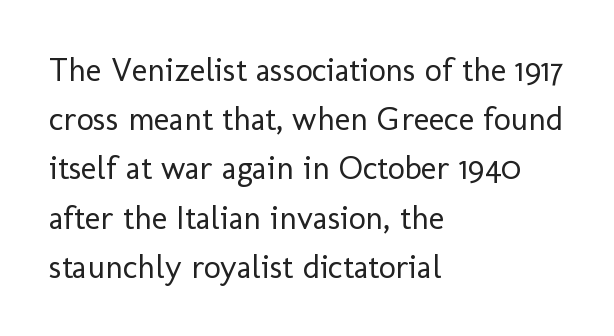
{"serif": "no", "italic": "no", "bold": "no", "weight": "regular", "width": "normal", "stroke_contrast": "low", "x_height": "medium", "monospaced": "no", "underline": "no", "align": "left", "line_spacing": "normal", "line_spacing_ratio": 1.49, "letter_spacing": "normal", "letter_spacing_em": 0.0, "glyph_px": 33}
